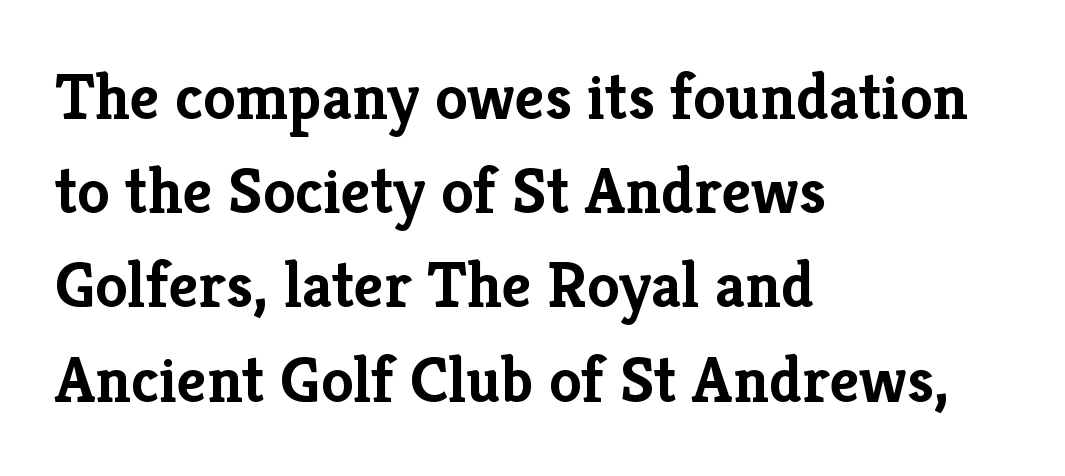
The rendering uses a moderate line-height, typical for paragraphs. Rule under the text: the space is simply empty. There is no visible air inserted between adjacent glyphs. A dark, heavy texture on the line: the type is bold.
